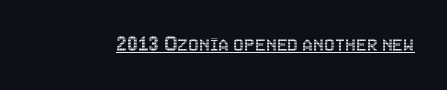
Q: Is the text italic (slanted)? A: No, it is upright.
Q: Is the text underlined? A: Yes.
Q: Is the spacing between letters normal or unusually wide? A: Normal.
